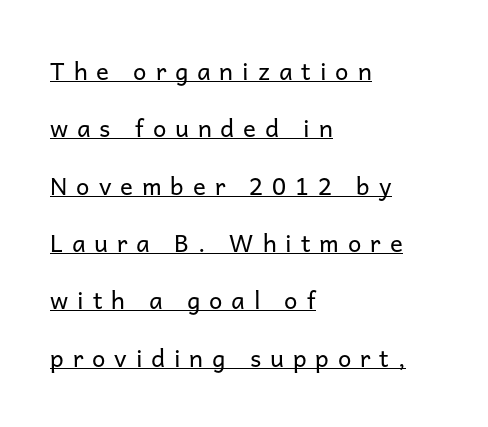
{"italic": "no", "bold": "no", "underline": "yes", "align": "left", "line_spacing": "loose", "line_spacing_ratio": 2.39, "letter_spacing": "wide", "letter_spacing_em": 0.37, "glyph_px": 24}
